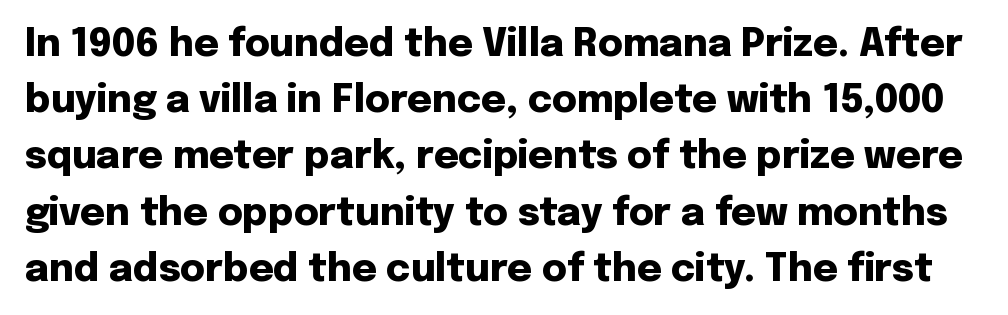
Weight check: bold — yes, fully. Characters remain perfectly vertical along every line. In terms of letterspacing, this is plain default setting. In terms of leading, this rendering sits right in the middle. Note the varied advance widths — an 'i' is clearly narrower than an 'm'.
